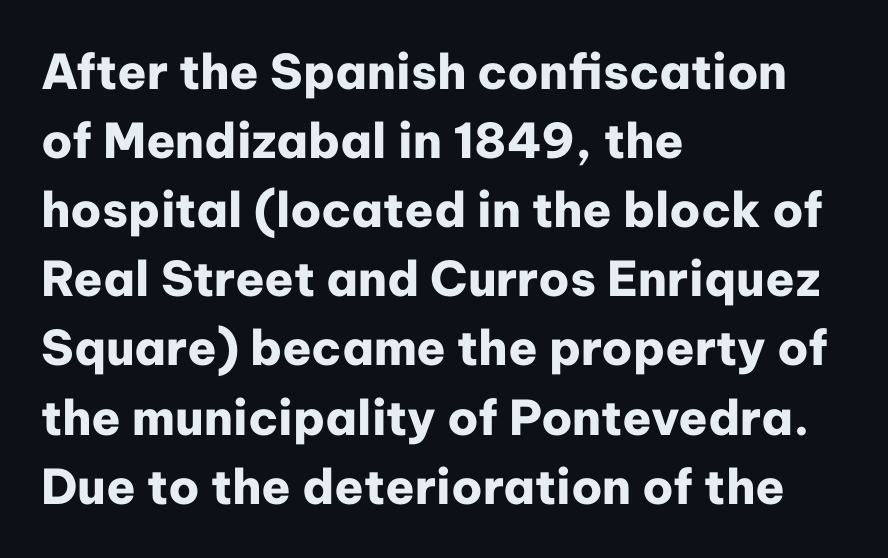
Q: Is the text bold? A: Yes.
Q: Is the text italic (slanted)? A: No, it is upright.
Q: Is the typeface a serif or a sans-serif typeface? A: Sans-serif.
Q: Is the text underlined? A: No.
Q: How is the paragraph aligned? A: Left-aligned.
Q: Is the spacing between letters normal or unusually wide? A: Normal.
Q: Is the spacing between lines tight, normal or loose? A: Normal.
Q: Width (condensed, normal, or wide)? A: Normal.
Q: Stroke contrast? A: Low.
Q: x-height? A: Medium.
Q: Monospaced? A: No.
